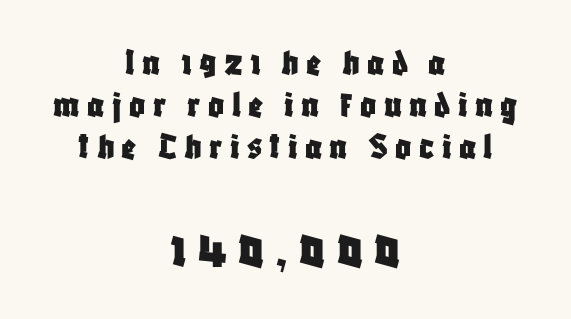
The following chunk of copy outweighs the initial chunk in type size. Posture: upright roman. Check under the words: just untouched page. To sum up the face: it is a sans, with no serifs. The text block is weighted toward neither margin, spreading evenly from the middle. Vertically, the passage feels compressed, each row crowding the next.
